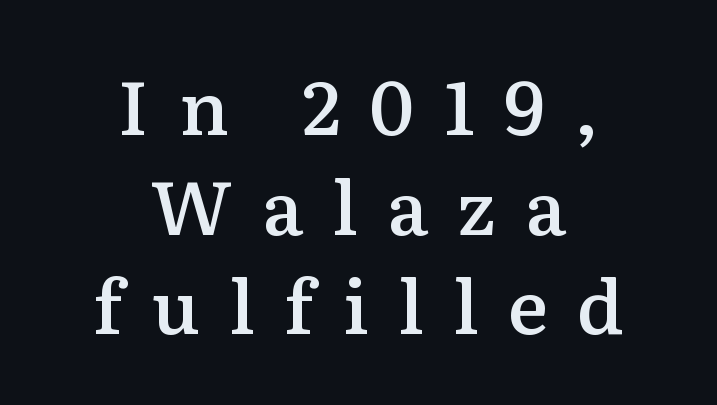
Q: Is the text bold? A: Semi-bold.
Q: Is the text italic (slanted)? A: No, it is upright.
Q: Is the typeface a serif or a sans-serif typeface? A: Serif.
Q: Is the text underlined? A: No.
Q: How is the paragraph aligned? A: Centered.
Q: Is the spacing between letters normal or unusually wide? A: Unusually wide.
Q: Is the spacing between lines tight, normal or loose? A: Normal.
Q: Width (condensed, normal, or wide)? A: Normal.
Q: Stroke contrast? A: Medium.
Q: x-height? A: Medium.
Q: Monospaced? A: No.
